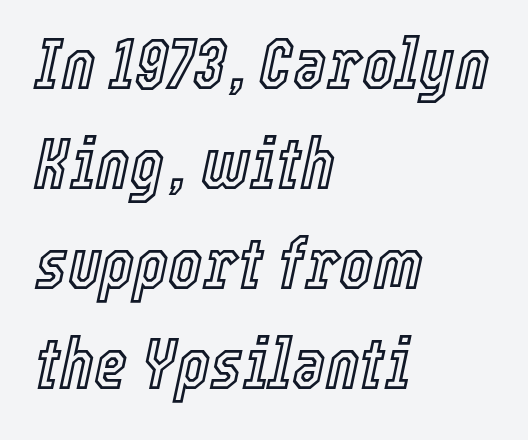
{"italic": "yes", "lean": "right", "slant_degrees": 12, "width": "condensed", "x_height": "medium", "monospaced": "no", "underline": "no", "align": "left", "line_spacing": "normal", "line_spacing_ratio": 1.39, "letter_spacing": "normal", "letter_spacing_em": 0.0, "glyph_px": 72}
